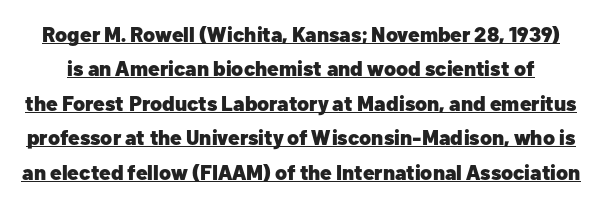
The image shows 21 px bold type, upright; set normal line spacing (1.64x), normal letter spacing, underlined.
